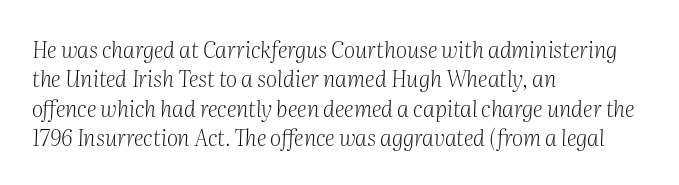
{"italic": "yes", "lean": "right", "slant_degrees": 2, "bold": "no", "underline": "no", "align": "left", "line_spacing": "normal", "line_spacing_ratio": 1.33, "letter_spacing": "normal", "letter_spacing_em": 0.0, "glyph_px": 22}
